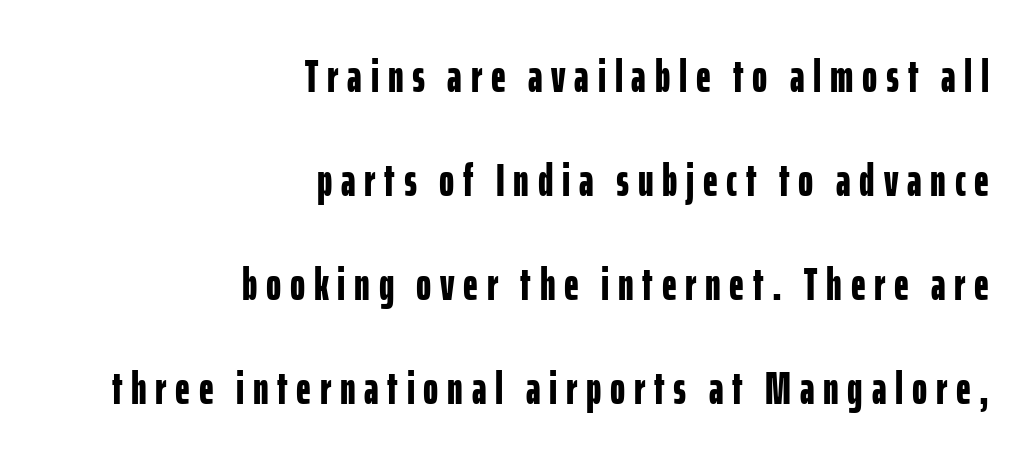
{"serif": "no", "italic": "no", "bold": "yes", "weight": "bold", "width": "condensed", "stroke_contrast": "low", "x_height": "medium", "monospaced": "no", "underline": "no", "align": "right", "line_spacing": "loose", "line_spacing_ratio": 2.26, "glyph_px": 46}
